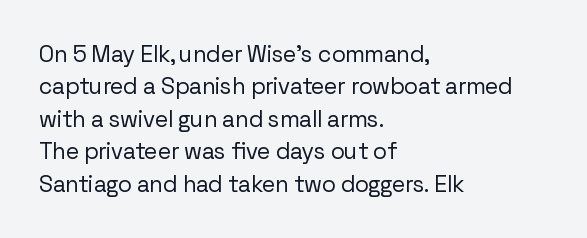
{"italic": "no", "bold": "no", "underline": "no", "align": "left", "line_spacing": "normal", "line_spacing_ratio": 1.41, "letter_spacing": "normal", "letter_spacing_em": 0.0, "glyph_px": 23}
